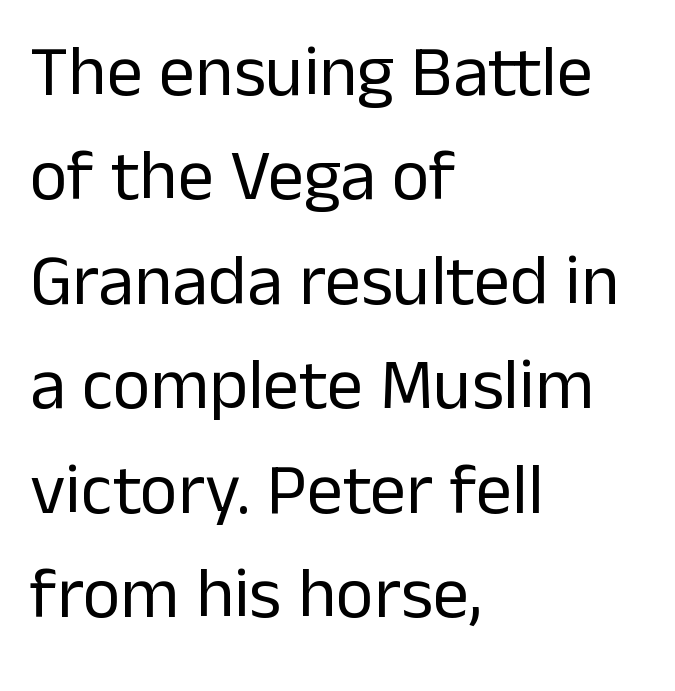
{"serif": "no", "italic": "no", "bold": "no", "weight": "regular", "width": "normal", "stroke_contrast": "low", "x_height": "medium", "monospaced": "no", "underline": "no", "align": "left", "line_spacing": "normal", "line_spacing_ratio": 1.45, "letter_spacing": "normal", "letter_spacing_em": 0.0, "glyph_px": 72}
